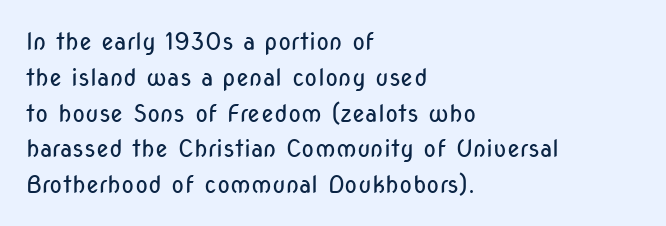
{"italic": "no", "bold": "no", "underline": "no", "align": "left", "line_spacing": "normal", "line_spacing_ratio": 1.49, "letter_spacing": "normal", "letter_spacing_em": 0.0, "glyph_px": 24}
